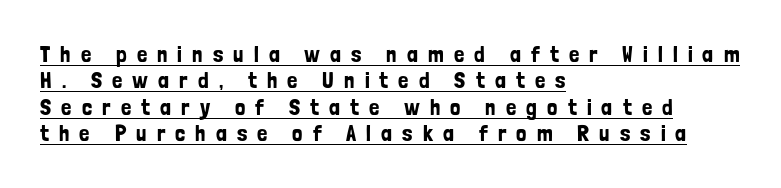
The image shows 23 px text type, upright; set left-aligned, tight line spacing (1.15x), unusually wide letter spacing (+0.44 em), underlined.
